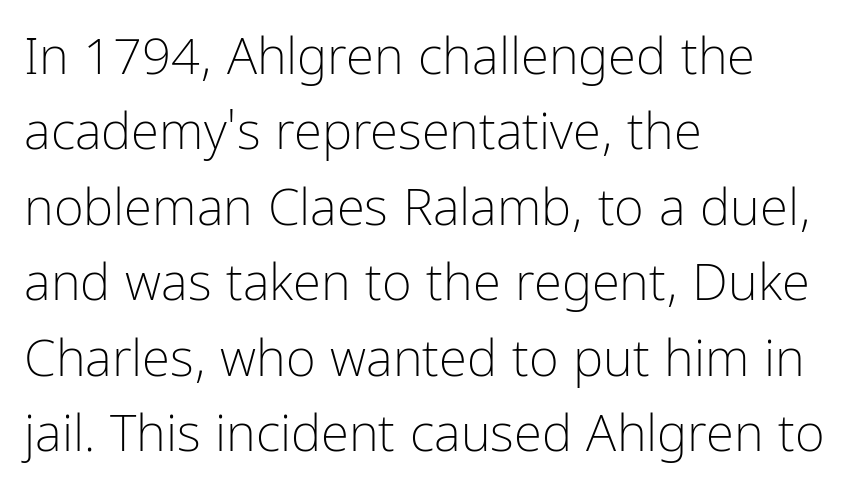
The image shows 51 px light, condensed sans-serif type, upright; set left-aligned, normal line spacing (1.48x), normal letter spacing, not underlined; low stroke contrast and a medium x-height.
